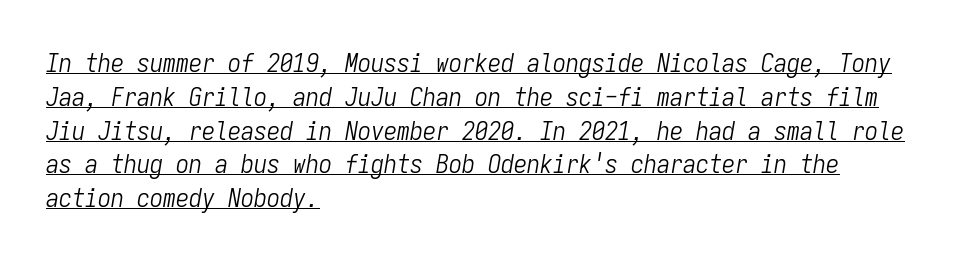
{"italic": "yes", "lean": "right", "slant_degrees": 9, "bold": "no", "underline": "yes", "align": "left", "line_spacing": "normal", "line_spacing_ratio": 1.3, "letter_spacing": "normal", "letter_spacing_em": 0.0, "glyph_px": 26}
